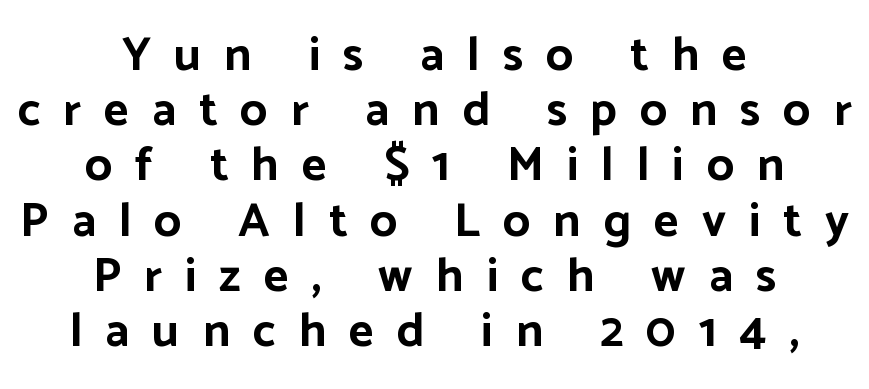
A clean baseline with only descenders dipping below it. Horizontally, the lines are justified to the midpoint only. Is this a sans? Yes — the strokes have no serifs. Reading down the column, the eye jumps only a short way to each next line. You'd pick this weight for a headline — it's a proper bold.
